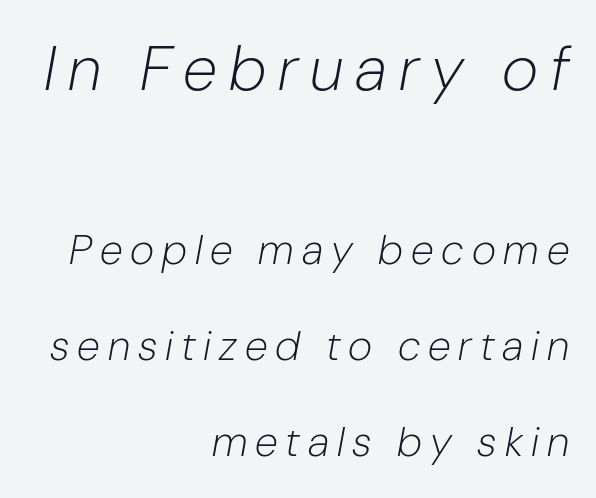
{"italic": "yes", "lean": "right", "slant_degrees": 10, "bold": "no", "weight": "light", "width": "normal", "stroke_contrast": "low", "x_height": "medium", "monospaced": "no", "underline": "no", "align": "right", "line_spacing": "loose", "line_spacing_ratio": 2.29, "larger_block": "first", "size_ratio": 1.5, "glyph_px": 63}
